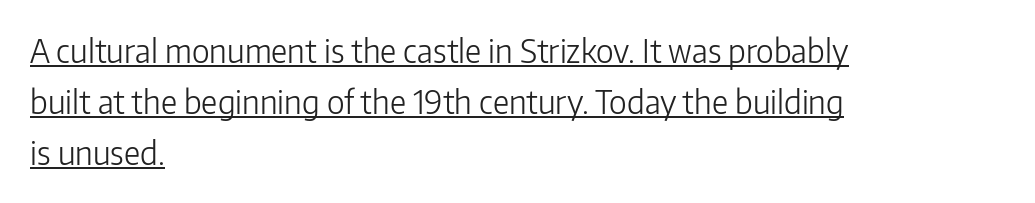
Q: Is the text bold? A: No.
Q: Is the text italic (slanted)? A: No, it is upright.
Q: Is the typeface a serif or a sans-serif typeface? A: Sans-serif.
Q: Is the text underlined? A: Yes.
Q: How is the paragraph aligned? A: Left-aligned.
Q: Is the spacing between letters normal or unusually wide? A: Normal.
Q: Is the spacing between lines tight, normal or loose? A: Normal.
Q: Width (condensed, normal, or wide)? A: Normal.
Q: Stroke contrast? A: Low.
Q: x-height? A: Medium.
Q: Monospaced? A: No.
